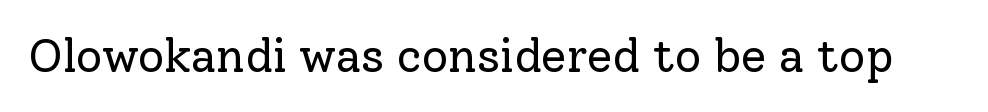
The lettering stays uniformly vertical, giving the passage a roman look. The passage shown is not underscored anywhere. To sum up the face: it has serifs. The cut favours lightness, reaching ordinary text weight at its darkest. You could not count columns in this text — the font is proportionally spaced. Standard letterfit; no display-style spreading of the glyphs.
